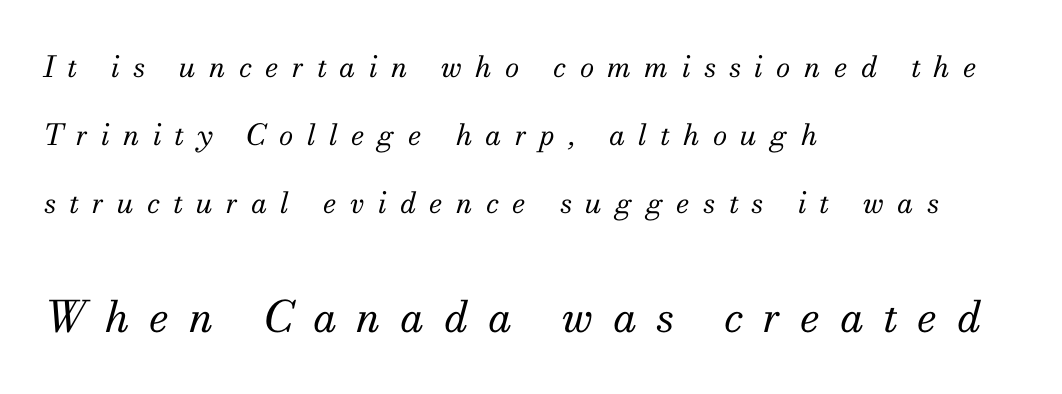
Q: Is the text bold? A: No.
Q: Is the text italic (slanted)? A: Yes, it leans right by about 13 degrees.
Q: Is the typeface a serif or a sans-serif typeface? A: Serif.
Q: Is the text underlined? A: No.
Q: How is the paragraph aligned? A: Left-aligned.
Q: Is the spacing between letters normal or unusually wide? A: Unusually wide.
Q: Is the spacing between lines tight, normal or loose? A: Loose.
Q: Which block of text is set in a larger size, the first (top) or the second (bottom)? A: The second (bottom) one.
Q: Width (condensed, normal, or wide)? A: Normal.
Q: Stroke contrast? A: Medium.
Q: x-height? A: Small.
Q: Monospaced? A: No.
